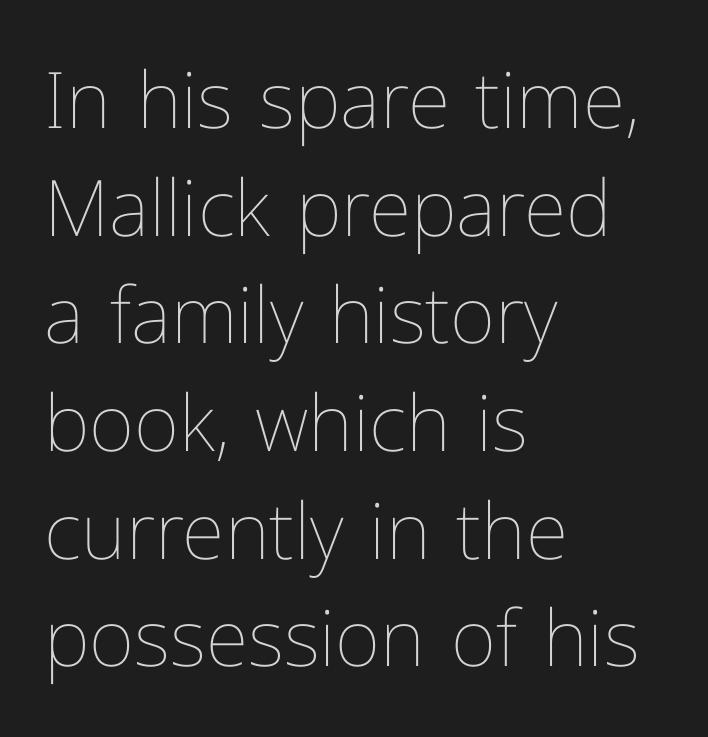
Q: Is the text bold? A: No.
Q: Is the text italic (slanted)? A: No, it is upright.
Q: Is the text underlined? A: No.
Q: How is the paragraph aligned? A: Left-aligned.
Q: Is the spacing between letters normal or unusually wide? A: Normal.
Q: Is the spacing between lines tight, normal or loose? A: Normal.
Q: Width (condensed, normal, or wide)? A: Normal.
Q: Stroke contrast? A: Low.
Q: x-height? A: Medium.
Q: Monospaced? A: No.
